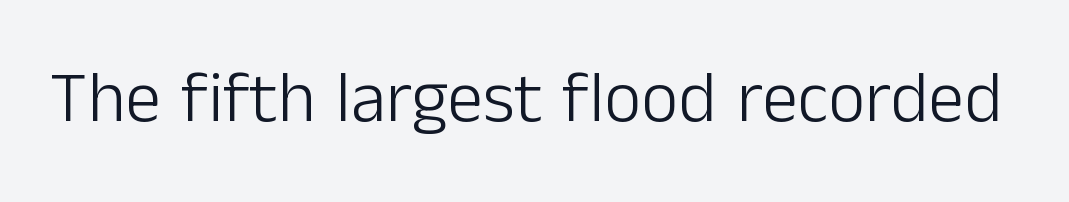
{"serif": "no", "italic": "no", "bold": "no", "weight": "light", "width": "normal", "stroke_contrast": "low", "x_height": "medium", "monospaced": "no", "underline": "no", "letter_spacing": "normal", "letter_spacing_em": 0.0, "glyph_px": 72}
